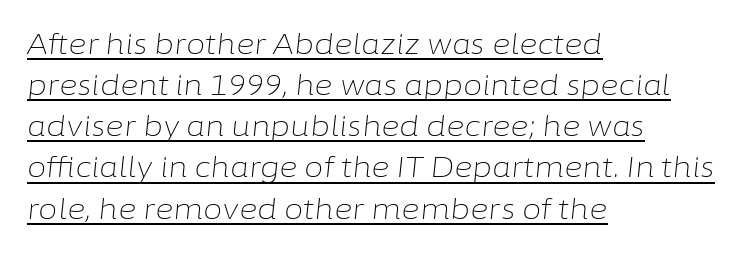
Q: Is the text bold? A: No.
Q: Is the text italic (slanted)? A: Yes, it leans right by about 6 degrees.
Q: Is the text underlined? A: Yes.
Q: How is the paragraph aligned? A: Left-aligned.
Q: Is the spacing between letters normal or unusually wide? A: Normal.
Q: Is the spacing between lines tight, normal or loose? A: Normal.
Q: Width (condensed, normal, or wide)? A: Normal.
Q: Stroke contrast? A: Low.
Q: x-height? A: Medium.
Q: Monospaced? A: No.
